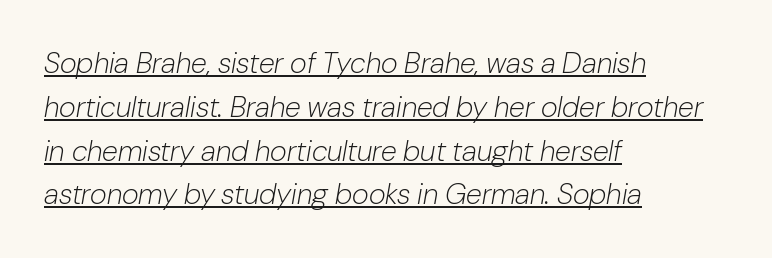
A light-to-regular cut is what we see here. A typesetter would call this proportional, since set widths differ per character. Rendered with sloped, italic letterforms. Somebody hit Ctrl+U on this one — the words are underlined. There is no visible air inserted between adjacent glyphs.
